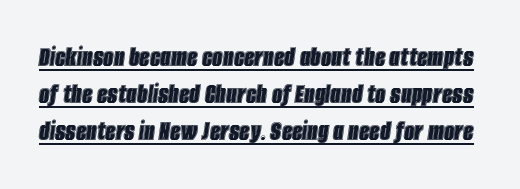
Q: Is the text italic (slanted)? A: Yes, it leans right by about 8 degrees.
Q: Is the text underlined? A: Yes.
Q: Is the spacing between letters normal or unusually wide? A: Normal.
Q: Is the spacing between lines tight, normal or loose? A: Normal.
Q: Width (condensed, normal, or wide)? A: Condensed.
Q: x-height? A: Large.
Q: Monospaced? A: No.
